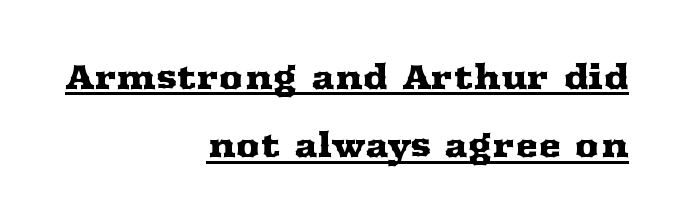
The image shows 34 px wide serif type, upright; set right-aligned, loose line spacing (2.01x), normal letter spacing, underlined; medium stroke contrast and a medium x-height.
